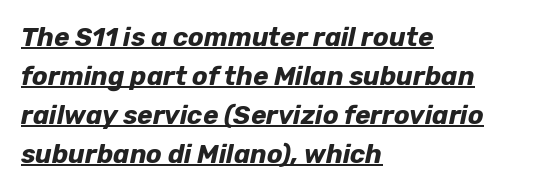
{"italic": "yes", "lean": "right", "slant_degrees": 12, "bold": "yes", "underline": "yes", "align": "left", "line_spacing": "normal", "line_spacing_ratio": 1.5, "letter_spacing": "normal", "letter_spacing_em": 0.0, "glyph_px": 26}
